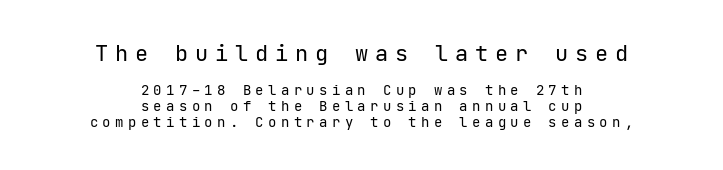
Q: Is the text bold? A: No.
Q: Is the text italic (slanted)? A: No, it is upright.
Q: Is the text underlined? A: No.
Q: How is the paragraph aligned? A: Centered.
Q: Is the spacing between letters normal or unusually wide? A: Unusually wide.
Q: Is the spacing between lines tight, normal or loose? A: Tight.
Q: Which block of text is set in a larger size, the first (top) or the second (bottom)? A: The first (top) one.
